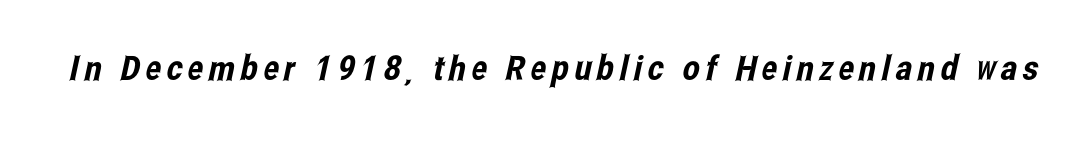
The font family rendered here belongs to the sans-serif group. The space beneath each line is pristine and unruled. Looks like regular typesetting: each glyph gets only the width it needs.
